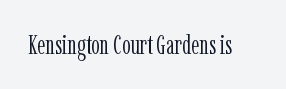
{"italic": "no", "bold": "no", "underline": "no", "letter_spacing": "normal", "letter_spacing_em": 0.0, "glyph_px": 27}
